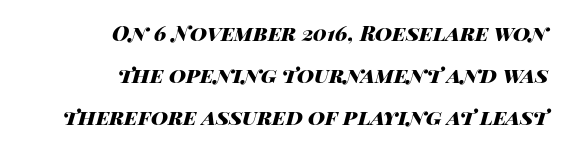
The image shows 21 px bold type, italic (leaning right); set right-aligned, loose line spacing (1.99x), normal letter spacing, not underlined.
